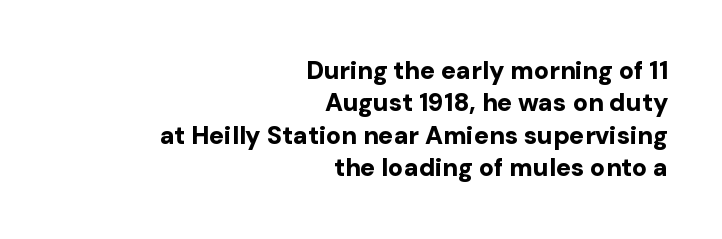
Any mark beneath the type? The region is blank. This sample is right-justified, so line beginnings fall wherever the words allow. The lettering holds an erect, upright posture throughout. The gaps between neighbouring characters are ordinary and unremarkable. In terms of weight, the rendering is a true, heavy bold. A typesetter would call this leading conventional body-copy spacing.
